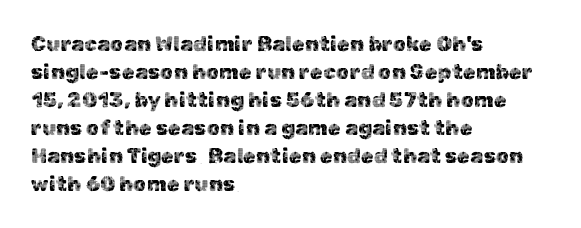
Q: Is the text italic (slanted)? A: No, it is upright.
Q: Is the text underlined? A: No.
Q: How is the paragraph aligned? A: Left-aligned.
Q: Is the spacing between letters normal or unusually wide? A: Normal.
Q: Is the spacing between lines tight, normal or loose? A: Normal.
